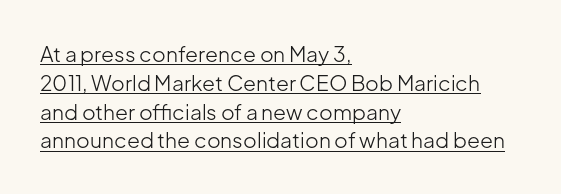
{"italic": "no", "bold": "no", "underline": "yes", "align": "left", "line_spacing": "normal", "line_spacing_ratio": 1.37, "letter_spacing": "normal", "letter_spacing_em": 0.0, "glyph_px": 21}
